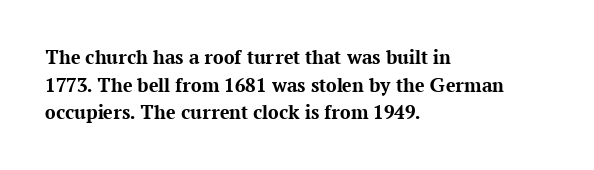
The image shows 21 px bold type, upright; set left-aligned, normal line spacing (1.32x), normal letter spacing, not underlined.
